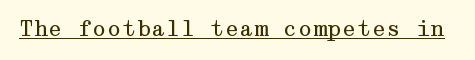
The image shows 21 px text type, upright; set normal letter spacing, underlined.
